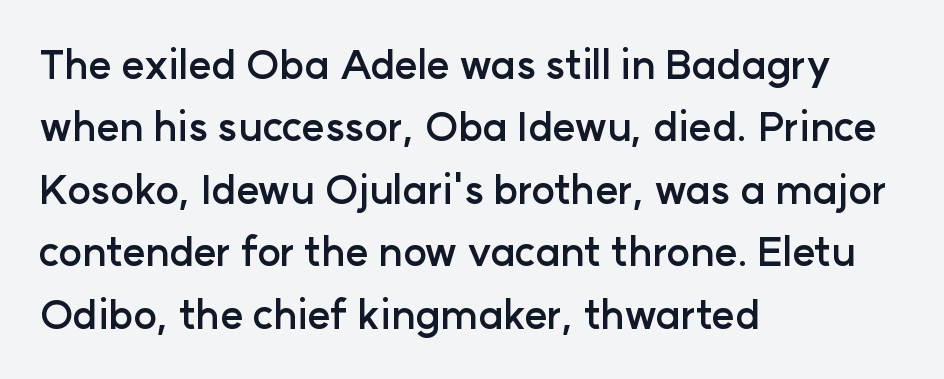
Q: Is the text bold? A: Yes.
Q: Is the text italic (slanted)? A: No, it is upright.
Q: Is the typeface a serif or a sans-serif typeface? A: Sans-serif.
Q: Is the text underlined? A: No.
Q: How is the paragraph aligned? A: Left-aligned.
Q: Is the spacing between letters normal or unusually wide? A: Normal.
Q: Is the spacing between lines tight, normal or loose? A: Normal.
Q: Width (condensed, normal, or wide)? A: Normal.
Q: Stroke contrast? A: Low.
Q: x-height? A: Medium.
Q: Monospaced? A: No.
